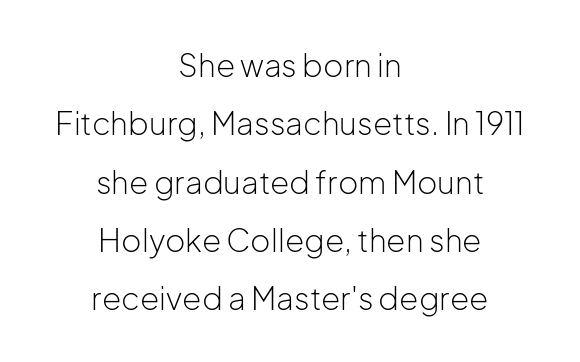
Q: Is the text bold? A: No.
Q: Is the text italic (slanted)? A: No, it is upright.
Q: Is the typeface a serif or a sans-serif typeface? A: Sans-serif.
Q: Is the text underlined? A: No.
Q: How is the paragraph aligned? A: Centered.
Q: Is the spacing between letters normal or unusually wide? A: Normal.
Q: Width (condensed, normal, or wide)? A: Normal.
Q: Stroke contrast? A: Low.
Q: x-height? A: Medium.
Q: Monospaced? A: No.
